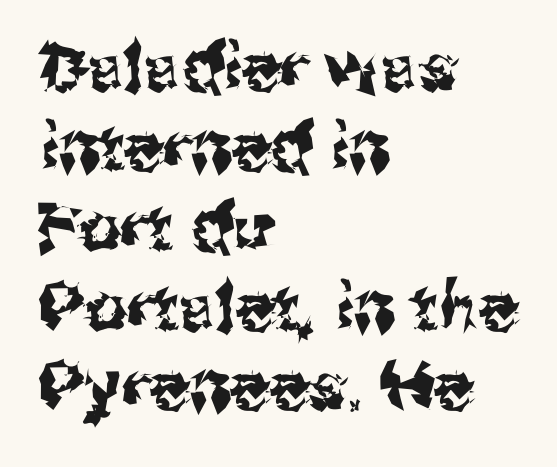
Horizontally, the lines are justified to the leading edge only. Ascenders rise straight up at ninety degrees. Think of a printed novel: that variable character pitch is what you see here. How are the letters spaced? Ordinarily, with no added tracking. The text was rendered using a sans face with plain stroke endings.
